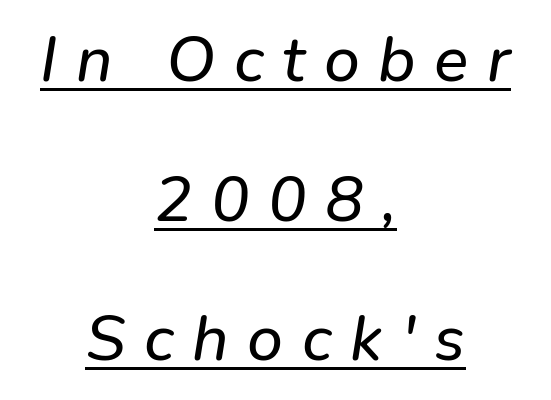
Q: Is the typeface a serif or a sans-serif typeface? A: Sans-serif.
Q: Is the text underlined? A: Yes.
Q: How is the paragraph aligned? A: Centered.
Q: Is the spacing between letters normal or unusually wide? A: Unusually wide.
Q: Is the spacing between lines tight, normal or loose? A: Loose.
Q: Width (condensed, normal, or wide)? A: Normal.
Q: Stroke contrast? A: Low.
Q: x-height? A: Medium.
Q: Monospaced? A: No.
